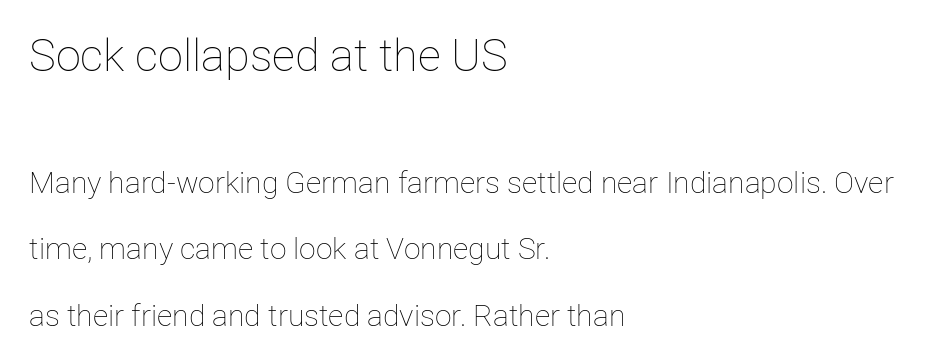
Looks like regular typesetting: each glyph gets only the width it needs. Any mark beneath the type? The region is blank. Is the block centered? No — it sits flush against the left margin. A roman cut, with each character standing at attention.
